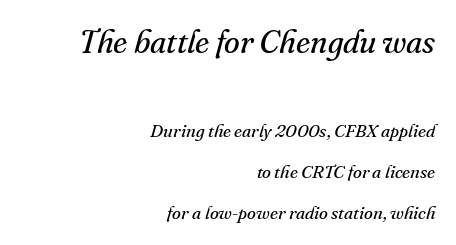
The image shows 32 px regular-weight serif type, italic (leaning right); set right-aligned, loose line spacing (2.27x), normal letter spacing, not underlined; the first (top) block is 1.78x larger; medium stroke contrast and a small x-height.
